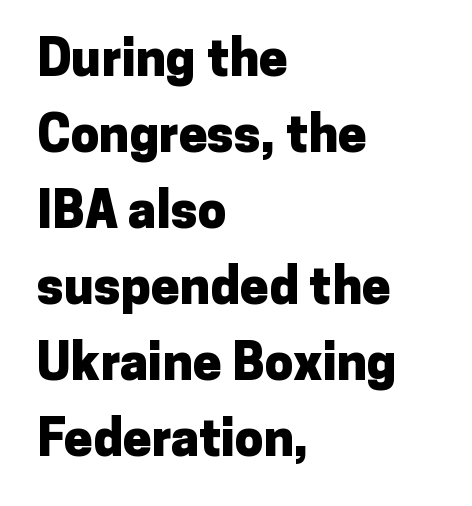
Q: Is the text bold? A: Yes.
Q: Is the text italic (slanted)? A: No, it is upright.
Q: Is the typeface a serif or a sans-serif typeface? A: Sans-serif.
Q: Is the text underlined? A: No.
Q: How is the paragraph aligned? A: Left-aligned.
Q: Is the spacing between letters normal or unusually wide? A: Normal.
Q: Is the spacing between lines tight, normal or loose? A: Normal.
Q: Width (condensed, normal, or wide)? A: Normal.
Q: Stroke contrast? A: Low.
Q: x-height? A: Medium.
Q: Monospaced? A: No.
